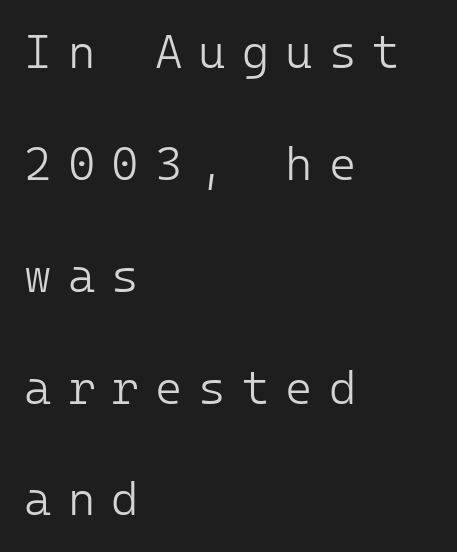
{"serif": "no", "italic": "no", "bold": "no", "weight": "light", "width": "normal", "stroke_contrast": "low", "x_height": "medium", "underline": "no", "align": "left", "line_spacing": "loose", "line_spacing_ratio": 2.38, "letter_spacing": "wide", "letter_spacing_em": 0.34, "glyph_px": 47}
